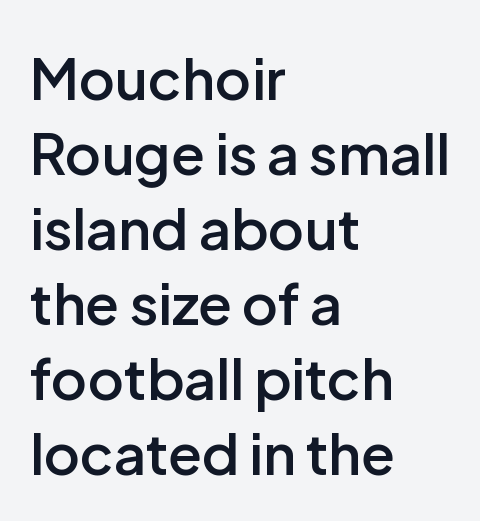
Nope, not italic — everything's standing straight. I'd call this a sans setting — the letters go barefoot. The lines in this sample share a left origin and differ only in where they stop. The rendering uses natural spacing where letterforms have individual widths. The baseline area is clear. Students, note that the glyphs here touch the page at normal intervals.
